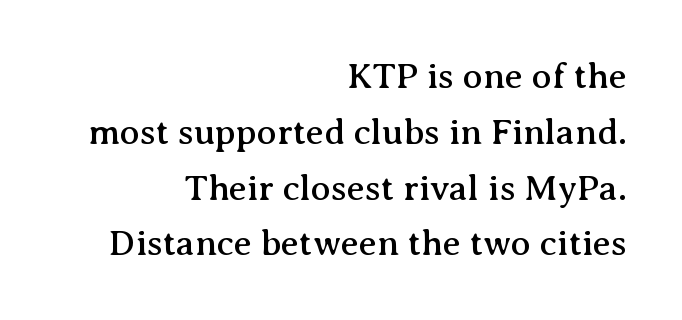
{"serif": "yes", "italic": "no", "width": "normal", "stroke_contrast": "medium", "x_height": "medium", "monospaced": "no", "underline": "no", "align": "right", "line_spacing": "normal", "line_spacing_ratio": 1.55, "letter_spacing": "normal", "letter_spacing_em": 0.0, "glyph_px": 36}
